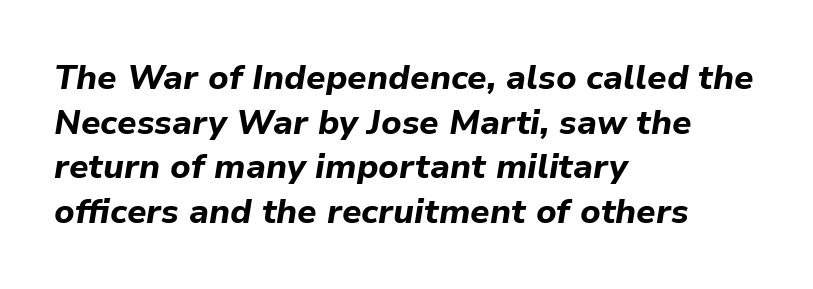
{"italic": "yes", "lean": "right", "slant_degrees": 9, "bold": "yes", "weight": "bold", "width": "normal", "stroke_contrast": "low", "x_height": "medium", "monospaced": "no", "underline": "no", "align": "left", "line_spacing": "normal", "line_spacing_ratio": 1.31, "letter_spacing": "normal", "letter_spacing_em": 0.0, "glyph_px": 34}
